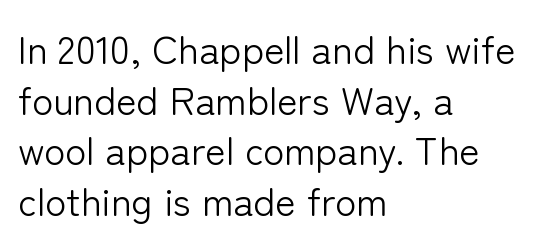
Q: Is the text bold? A: No.
Q: Is the text italic (slanted)? A: No, it is upright.
Q: Is the typeface a serif or a sans-serif typeface? A: Sans-serif.
Q: Is the text underlined? A: No.
Q: How is the paragraph aligned? A: Left-aligned.
Q: Is the spacing between letters normal or unusually wide? A: Normal.
Q: Is the spacing between lines tight, normal or loose? A: Normal.
Q: Width (condensed, normal, or wide)? A: Normal.
Q: Stroke contrast? A: Low.
Q: x-height? A: Medium.
Q: Monospaced? A: No.
